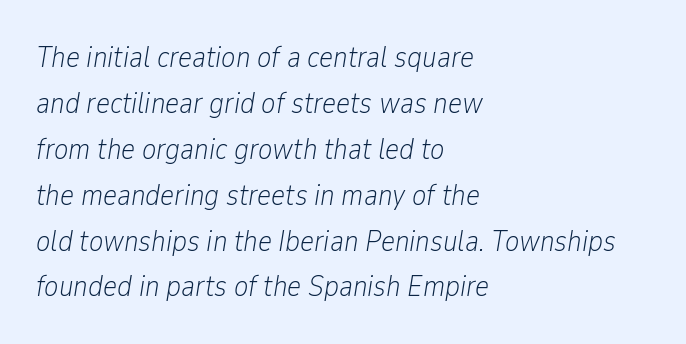
The image shows 30 px light, condensed type, italic (leaning right); set left-aligned, normal line spacing (1.53x), normal letter spacing, not underlined; low stroke contrast and a medium x-height.
